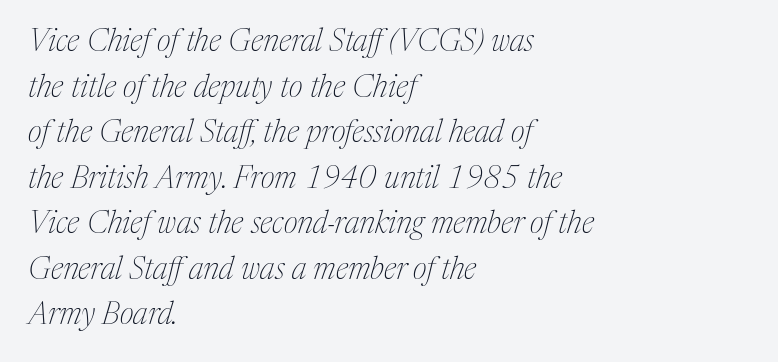
The image shows 31 px thin serif type, italic (leaning right); set left-aligned, normal line spacing (1.47x), normal letter spacing, not underlined; medium stroke contrast and a medium x-height.
